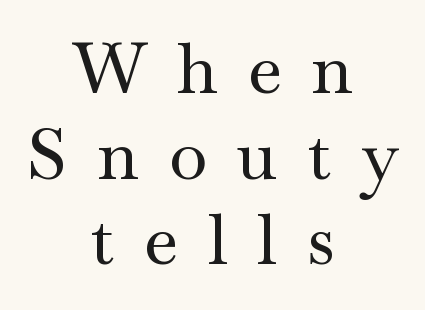
The image shows 69 px wide serif type, upright; set centered, line spacing 1.24x, unusually wide letter spacing (+0.44 em), not underlined; medium stroke contrast and a small x-height.
